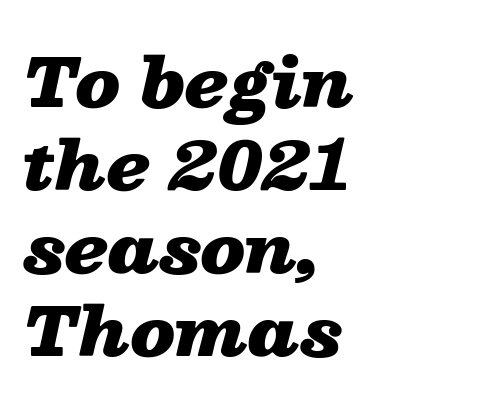
Q: Is the text bold? A: Yes.
Q: Is the text italic (slanted)? A: Yes, it leans right by about 13 degrees.
Q: Is the text underlined? A: No.
Q: How is the paragraph aligned? A: Left-aligned.
Q: Is the spacing between letters normal or unusually wide? A: Normal.
Q: Is the spacing between lines tight, normal or loose? A: Normal.
Q: Width (condensed, normal, or wide)? A: Wide.
Q: Stroke contrast? A: Low.
Q: x-height? A: Medium.
Q: Monospaced? A: No.
